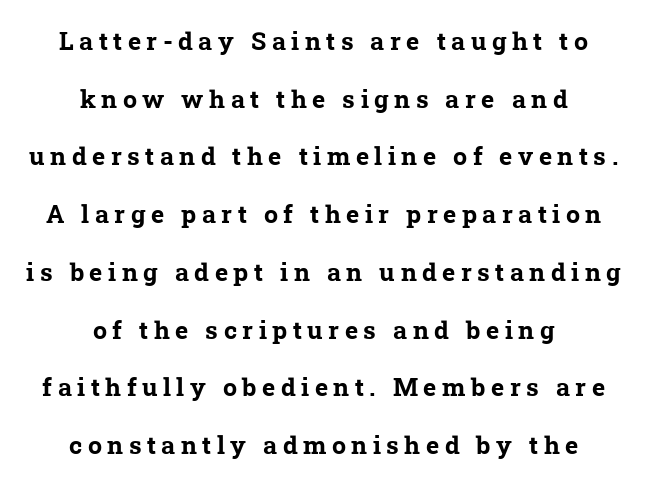
Q: Is the text bold? A: Yes.
Q: Is the text underlined? A: No.
Q: How is the paragraph aligned? A: Centered.
Q: Is the spacing between letters normal or unusually wide? A: Unusually wide.
Q: Is the spacing between lines tight, normal or loose? A: Loose.
